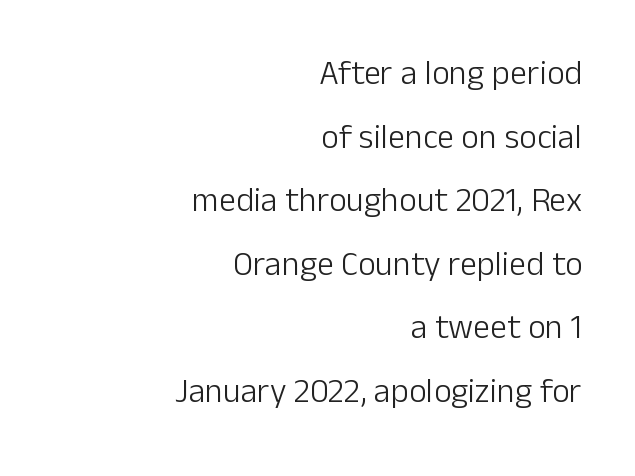
I'd call this a sans setting — the letters go barefoot. Every row of glyphs terminates at an identical x-position on the right. A typesetter would call this proportional, since set widths differ per character. Does extra space separate the letters? No, they use regular spacing. Unbolded letterforms with no extra heft.
